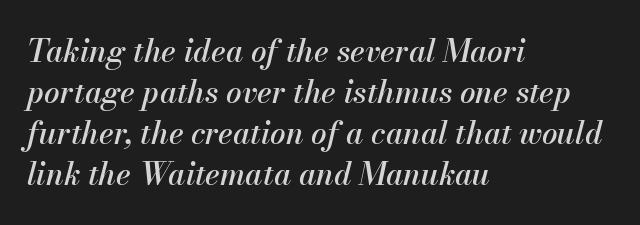
{"italic": "yes", "lean": "right", "slant_degrees": 13, "width": "normal", "stroke_contrast": "medium", "x_height": "small", "monospaced": "no", "underline": "no", "align": "left", "line_spacing": "normal", "line_spacing_ratio": 1.32, "letter_spacing": "normal", "letter_spacing_em": 0.0, "glyph_px": 31}
